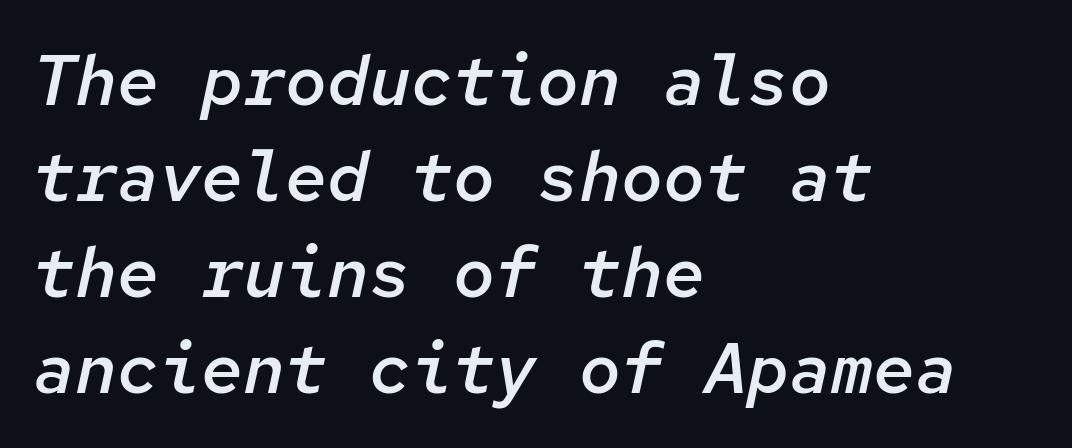
Q: Is the text bold? A: Semi-bold.
Q: Is the text italic (slanted)? A: Yes, it leans right by about 12 degrees.
Q: Is the text underlined? A: No.
Q: How is the paragraph aligned? A: Left-aligned.
Q: Is the spacing between letters normal or unusually wide? A: Normal.
Q: Is the spacing between lines tight, normal or loose? A: Normal.
Q: Width (condensed, normal, or wide)? A: Normal.
Q: Stroke contrast? A: Low.
Q: x-height? A: Medium.
Q: Monospaced? A: Yes.
